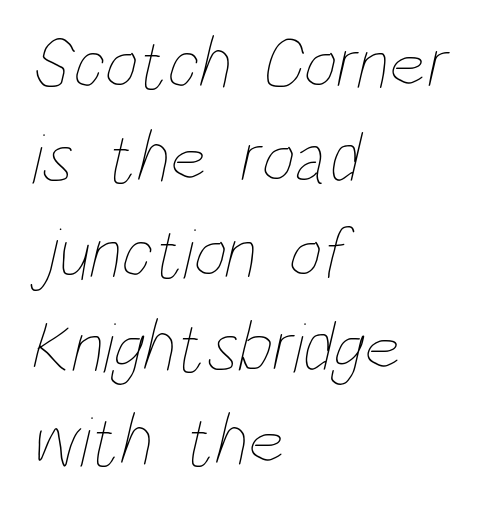
The image shows 72 px thin, condensed type; set left-aligned, normal line spacing (1.31x), normal letter spacing, not underlined; low stroke contrast and a large x-height.
